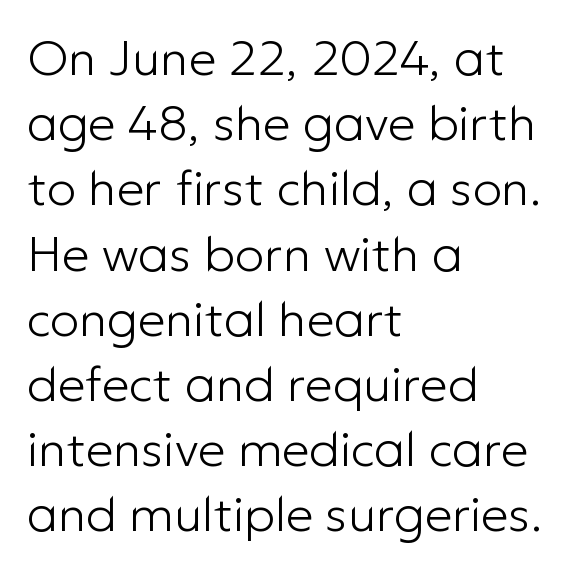
The gaps between neighbouring characters are ordinary and unremarkable. Students, observe: this is what conventionally led text looks like. You could not count columns in this text — the font is proportionally spaced. The font family rendered here belongs to the sans-serif group. Line beginnings align vertically; line endings do not.
